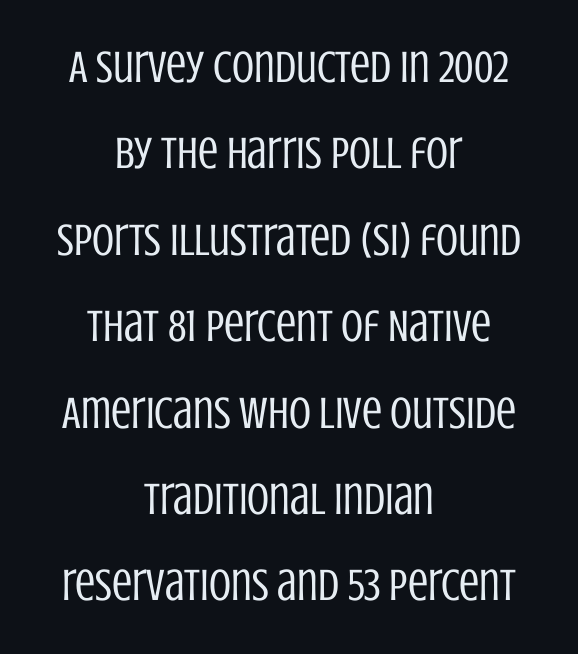
The image shows 45 px regular-weight, condensed sans-serif type, upright; set centered, loose line spacing (1.92x), normal letter spacing, not underlined; low stroke contrast and a large x-height.
